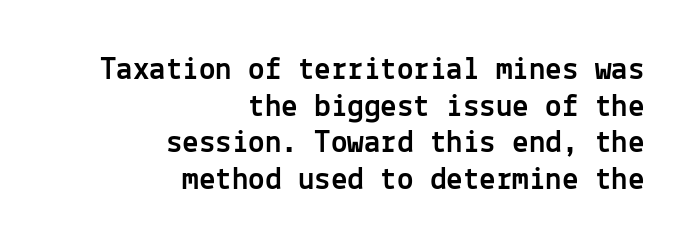
{"serif": "no", "italic": "no", "width": "normal", "x_height": "medium", "monospaced": "yes", "underline": "no", "align": "right", "line_spacing": "tight", "line_spacing_ratio": 1.11, "letter_spacing": "normal", "letter_spacing_em": 0.0, "glyph_px": 33}
